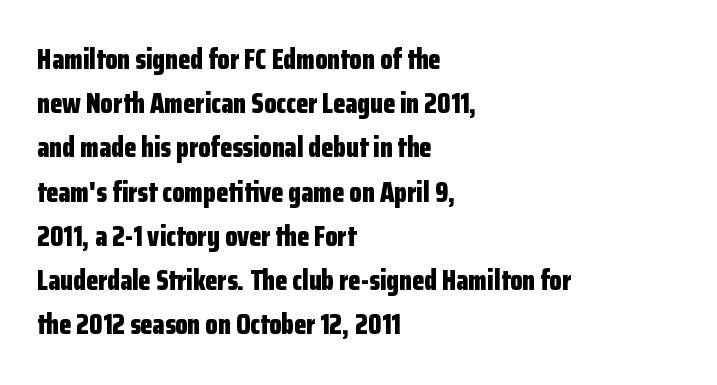
{"serif": "no", "italic": "no", "bold": "yes", "weight": "bold", "width": "condensed", "stroke_contrast": "low", "x_height": "medium", "monospaced": "no", "underline": "no", "align": "left", "line_spacing": "normal", "line_spacing_ratio": 1.58, "letter_spacing": "normal", "letter_spacing_em": 0.0, "glyph_px": 28}
